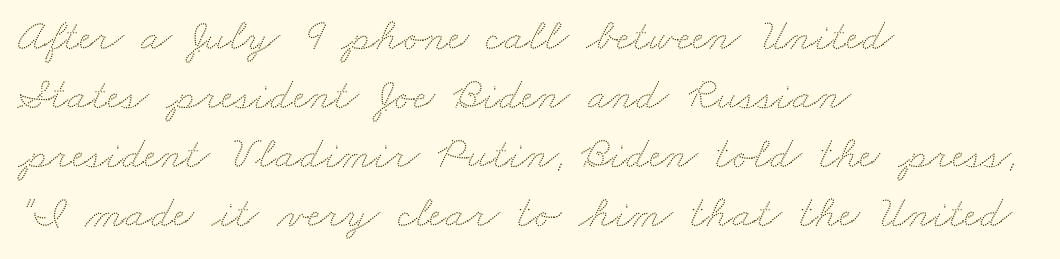
Character widths vary here, with narrow letters taking less room than wide ones. Each word holds together tightly as a unit, with standard inter-letter gaps. Honestly, there is no underline to notice here at all. Typeset ragged right — the left edge is the straight one. Line spacing here is normal.
